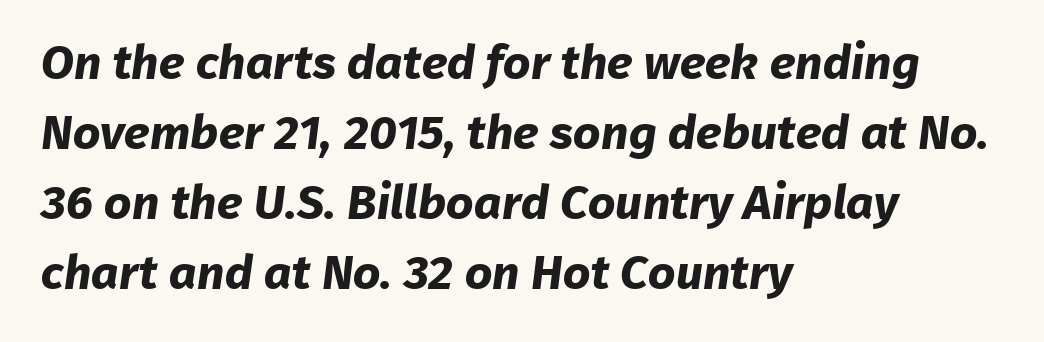
In CSS terms this would be text-align: left. Any mark beneath the type? The region is blank. Standard letterfit; no display-style spreading of the glyphs. If you measured baseline to baseline, you'd find a middling distance. Note the varied advance widths — an 'i' is clearly narrower than an 'm'.
